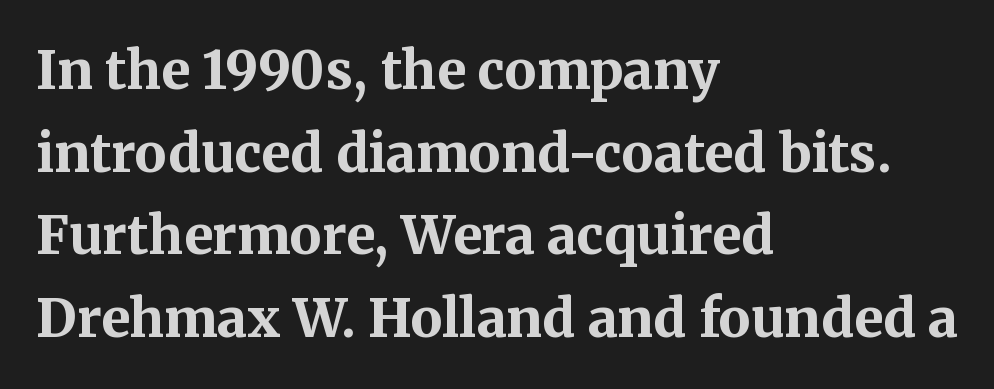
Q: Is the text bold? A: Yes.
Q: Is the text italic (slanted)? A: No, it is upright.
Q: Is the typeface a serif or a sans-serif typeface? A: Serif.
Q: Is the text underlined? A: No.
Q: How is the paragraph aligned? A: Left-aligned.
Q: Is the spacing between letters normal or unusually wide? A: Normal.
Q: Is the spacing between lines tight, normal or loose? A: Normal.
Q: Width (condensed, normal, or wide)? A: Normal.
Q: Stroke contrast? A: Medium.
Q: x-height? A: Medium.
Q: Monospaced? A: No.
